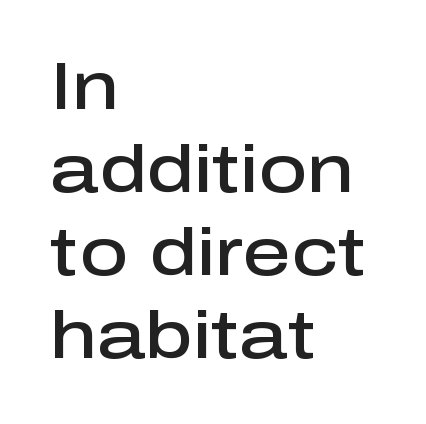
The face used here is proportionally spaced, like ordinary book or web type. Font category for this specimen: sans-serif. Glyph-to-glyph distance matches everyday printed text. A roman cut, with each character standing at attention. This is the in-between weight designers call semibold or demi. The passage shown is not underscored anywhere.
